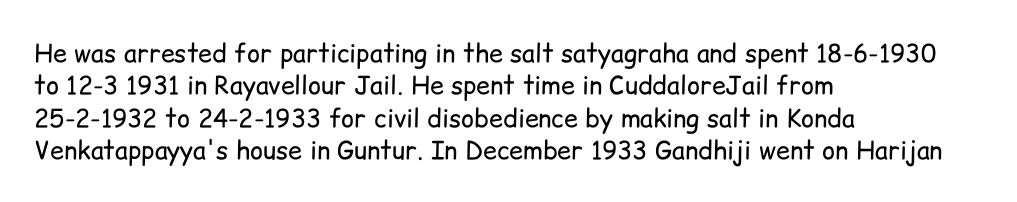
The image shows 25 px text type, upright; set left-aligned, normal line spacing (1.3x), normal letter spacing, not underlined.
